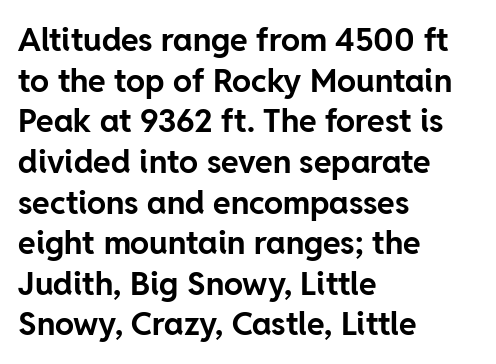
The glyphs have the mass of a bold cut. Rows of type keep a routine distance in the vertical direction. The typography opts for an upright posture over an oblique one. Varying glyph widths throughout — classic text-font behaviour. Visually the block forms a straight wall on the left and a jagged coastline on the right.
